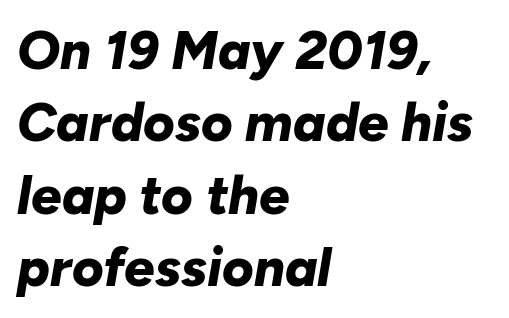
The image shows 54 px bold type, italic (leaning right); set left-aligned, normal line spacing (1.34x), normal letter spacing, not underlined; low stroke contrast and a medium x-height.
